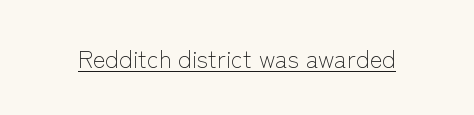
{"italic": "no", "bold": "no", "underline": "yes", "letter_spacing": "normal", "letter_spacing_em": 0.0, "glyph_px": 24}
